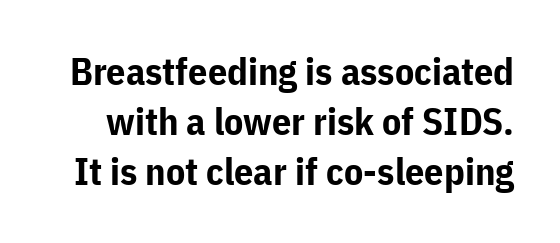
{"serif": "no", "italic": "no", "bold": "yes", "weight": "bold", "width": "normal", "stroke_contrast": "low", "x_height": "medium", "monospaced": "no", "underline": "no", "line_spacing": "normal", "line_spacing_ratio": 1.32, "letter_spacing": "normal", "letter_spacing_em": 0.0, "glyph_px": 38}
